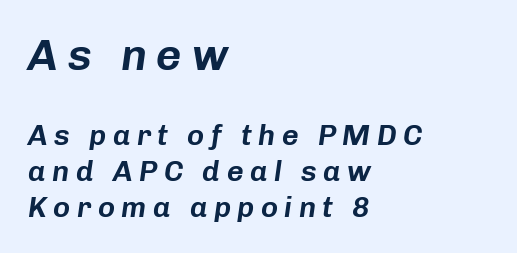
The image shows 44 px text type, italic (leaning right); set left-aligned, line spacing 1.23x, unusually wide letter spacing (+0.22 em), not underlined; the first (top) block is 1.52x larger; low stroke contrast and a medium x-height.
